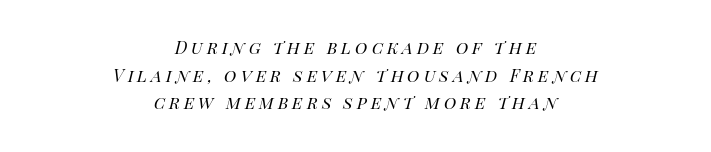
A student would call this center alignment; a typographer would say set centered. Check the space under the baseline: it is left empty. Baseline-to-baseline distance is the conventional proportion of letter height. Does the lettering tilt? It does — this is italic. Heft: none added — not bold.
